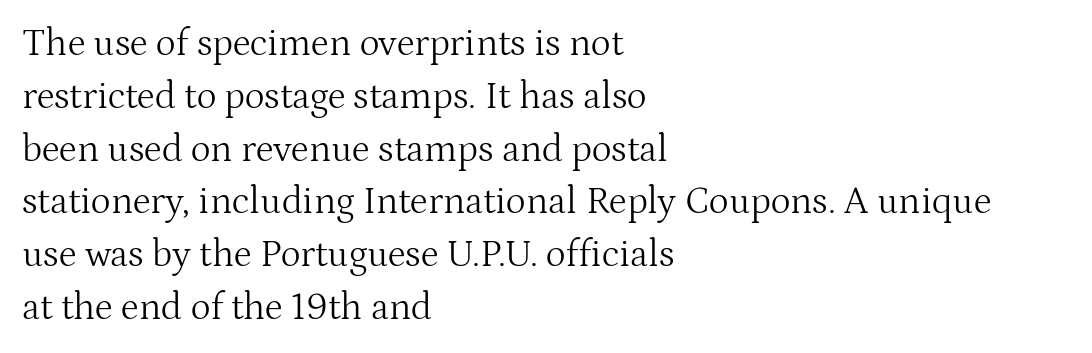
No word sits above an underline. The lettering stays uniformly vertical, giving the passage a roman look. The font family rendered here belongs to the serif group. The leading is moderate, giving the passage an even texture.
